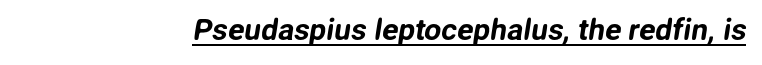
The image shows 30 px sans-serif type; set normal letter spacing, underlined; low stroke contrast and a medium x-height.
